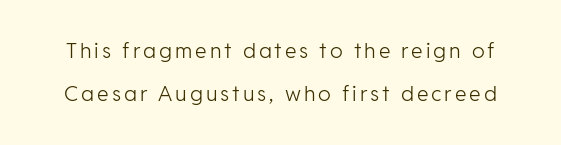
The image shows 21 px text type, upright; set loose line spacing (2.07x), not underlined.
